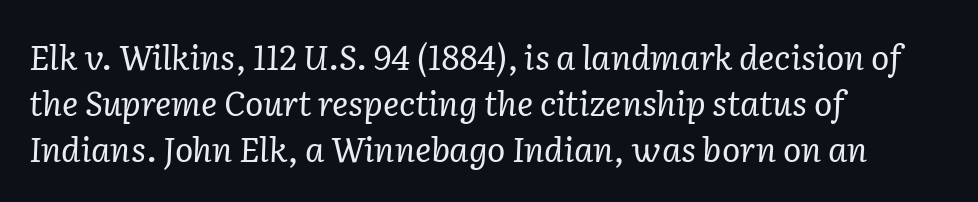
The image shows 34 px regular-weight serif type, italic (leaning right); set left-aligned, normal line spacing (1.35x), normal letter spacing, not underlined; low stroke contrast and a medium x-height.
